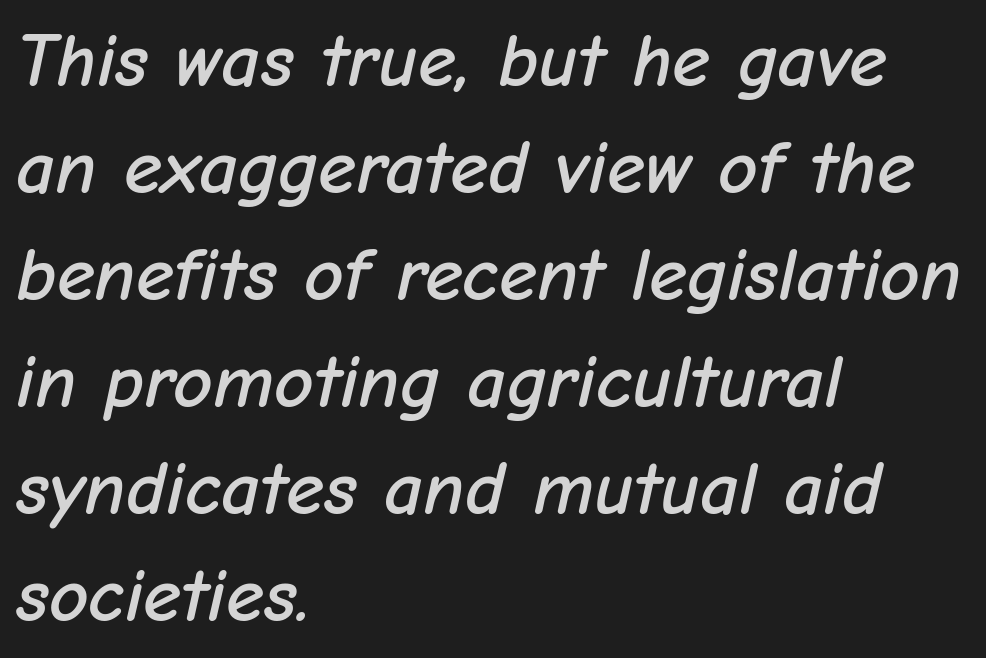
The image shows 77 px text type, italic (leaning right); set left-aligned, normal line spacing (1.39x), normal letter spacing, not underlined; low stroke contrast and a medium x-height.
